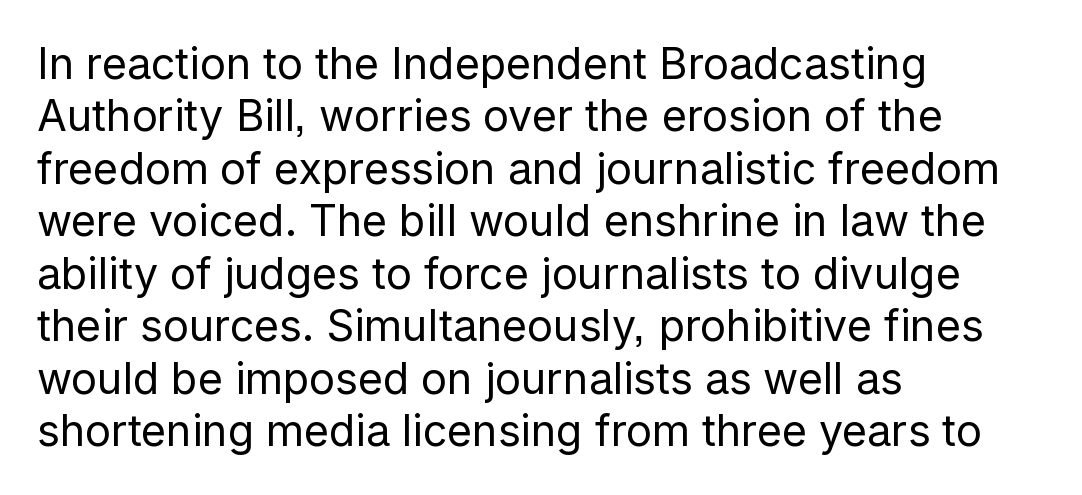
A bare baseline throughout the passage. Varying glyph widths throughout — classic text-font behaviour. This rendering uses left alignment, leaving the right contour irregular. Tracking value appears to be zero — textbook default spacing.
